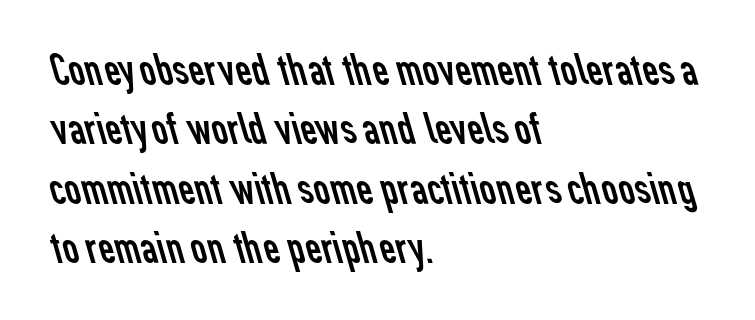
The image shows 45 px regular-weight sans-serif type; set left-aligned, normal line spacing (1.32x), normal letter spacing, not underlined; low stroke contrast and a medium x-height.
